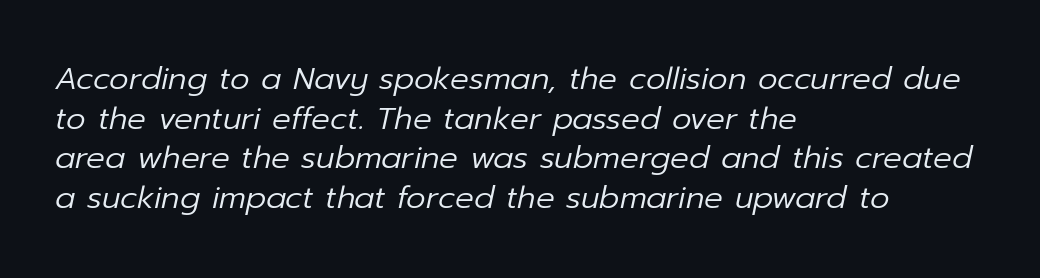
The vertical gap from one line to the next is medium. Words appear dense and cohesive because spacing is normal. Does the lettering tilt? It does — this is italic. Is this a fixed-width face? No — the glyphs have proportional, varying widths.
